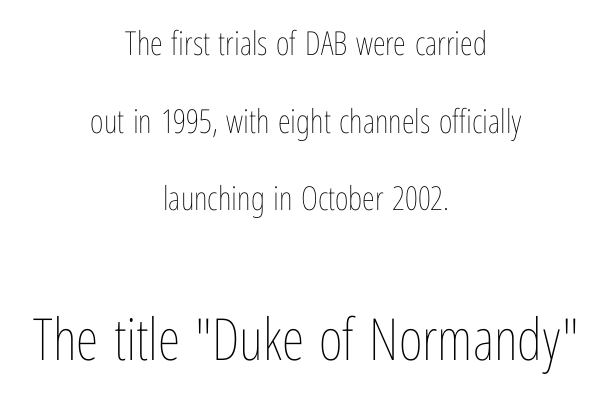
The image shows 58 px thin, condensed type, upright; set centered, loose line spacing (2.35x), normal letter spacing, not underlined; the second (bottom) block is 1.76x larger; low stroke contrast and a medium x-height.
